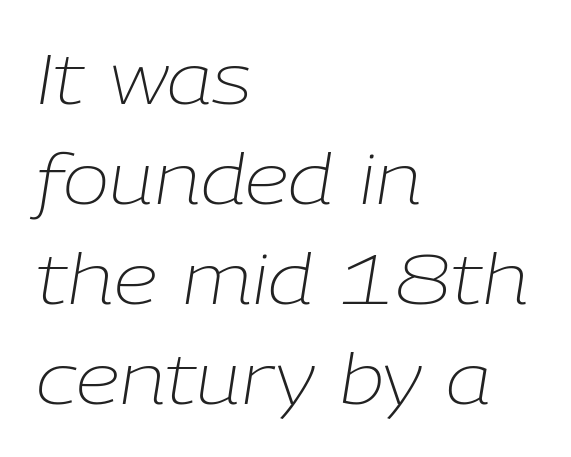
The image shows 70 px light type, italic (leaning right); set left-aligned, normal line spacing (1.43x), normal letter spacing, not underlined; low stroke contrast and a medium x-height.
